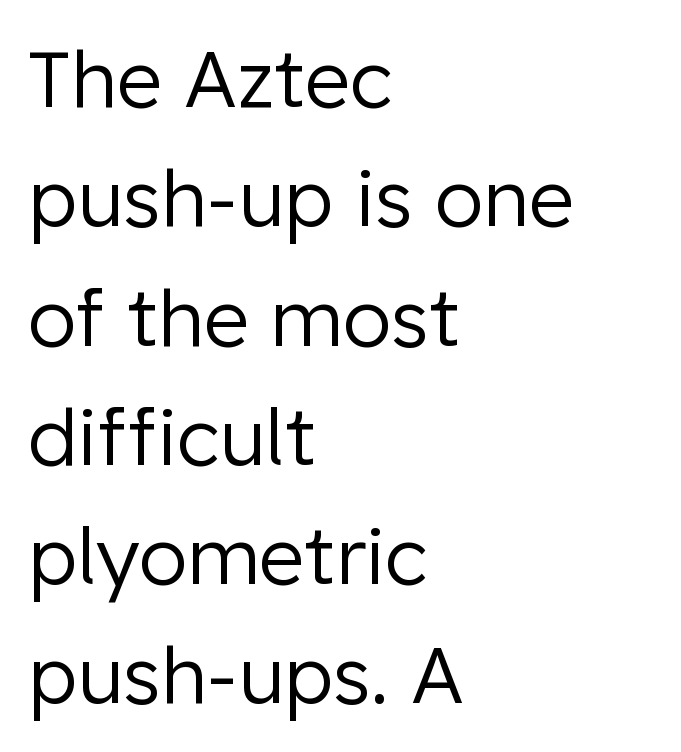
Q: Is the text bold? A: No.
Q: Is the text italic (slanted)? A: No, it is upright.
Q: Is the typeface a serif or a sans-serif typeface? A: Sans-serif.
Q: Is the text underlined? A: No.
Q: How is the paragraph aligned? A: Left-aligned.
Q: Is the spacing between letters normal or unusually wide? A: Normal.
Q: Is the spacing between lines tight, normal or loose? A: Normal.
Q: Width (condensed, normal, or wide)? A: Normal.
Q: Stroke contrast? A: Low.
Q: x-height? A: Medium.
Q: Monospaced? A: No.
